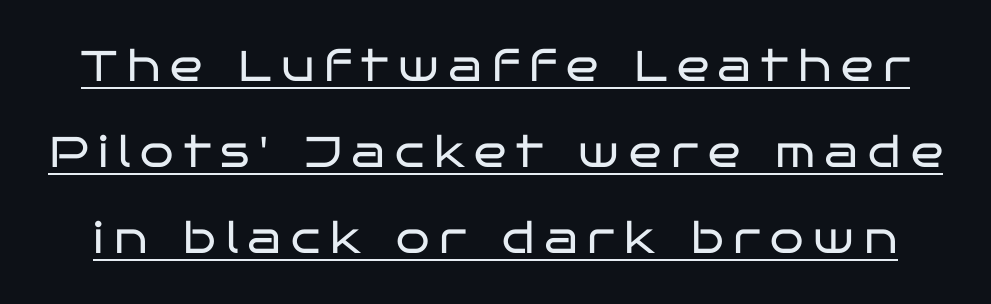
The image shows 43 px regular-weight, wide sans-serif type, upright; set loose line spacing (2.0x), unusually wide letter spacing (+0.23 em), underlined; low stroke contrast and a large x-height.
